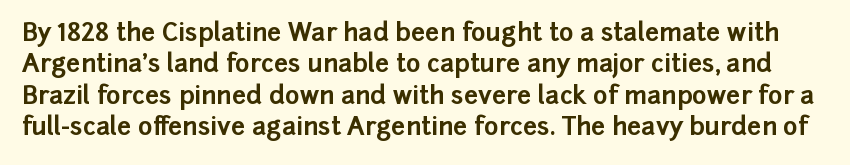
The image shows 25 px bold type, upright; set normal line spacing (1.26x), normal letter spacing, not underlined.
